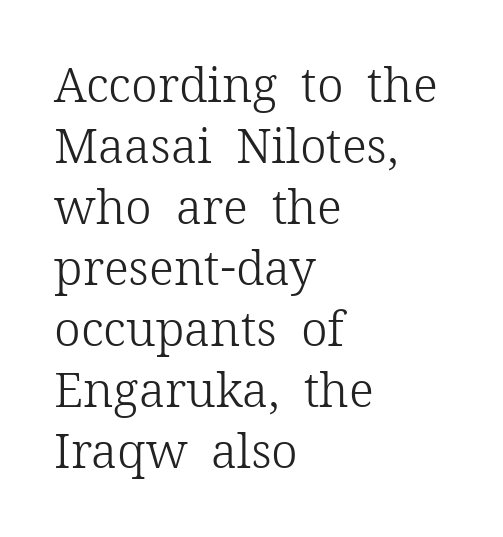
The image shows 48 px light serif type, upright; set left-aligned, normal line spacing (1.27x), normal letter spacing, not underlined; low stroke contrast and a medium x-height.
